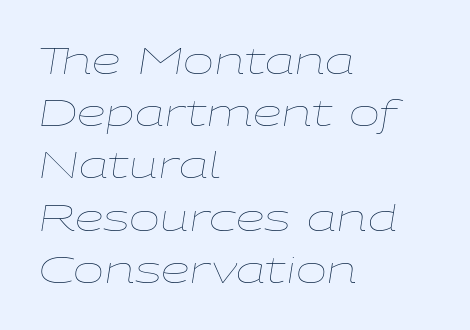
{"italic": "yes", "lean": "right", "slant_degrees": 9, "bold": "no", "weight": "thin", "width": "wide", "stroke_contrast": "low", "x_height": "medium", "monospaced": "no", "underline": "no", "align": "left", "line_spacing": "normal", "line_spacing_ratio": 1.41, "letter_spacing": "normal", "letter_spacing_em": 0.0, "glyph_px": 37}
